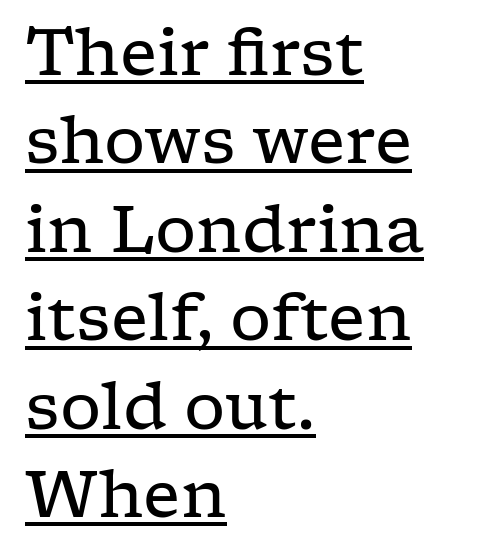
{"serif": "yes", "italic": "no", "bold": "no", "weight": "regular", "width": "wide", "stroke_contrast": "low", "x_height": "medium", "monospaced": "no", "underline": "yes", "align": "left", "line_spacing": "normal", "line_spacing_ratio": 1.36, "letter_spacing": "normal", "letter_spacing_em": 0.0, "glyph_px": 65}
